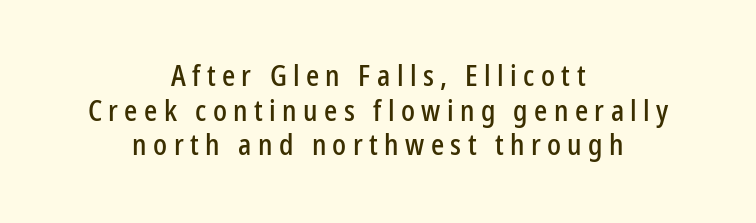
Q: Is the text italic (slanted)? A: No, it is upright.
Q: Is the typeface a serif or a sans-serif typeface? A: Sans-serif.
Q: Is the text underlined? A: No.
Q: How is the paragraph aligned? A: Centered.
Q: Is the spacing between letters normal or unusually wide? A: Unusually wide.
Q: Width (condensed, normal, or wide)? A: Condensed.
Q: Stroke contrast? A: Low.
Q: x-height? A: Medium.
Q: Monospaced? A: No.
